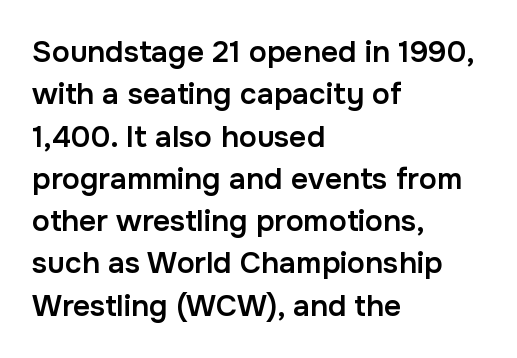
The image shows 30 px semibold sans-serif type, upright; set left-aligned, normal line spacing (1.41x), normal letter spacing, not underlined; low stroke contrast and a medium x-height.
